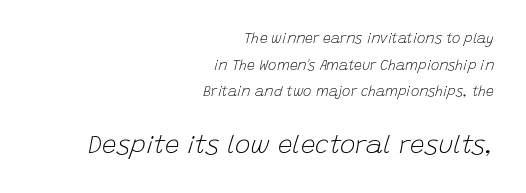
Rendered with sloped, italic letterforms. Baseline-to-baseline distance is far greater than the letter height. The tracking reads as untouched default to a designer's eye. A flush-right, rag-left setting is used for this passage. Check the space under the baseline: it is left empty. Is the lower block the larger one? Yes — the lower block carries the bigger type.
